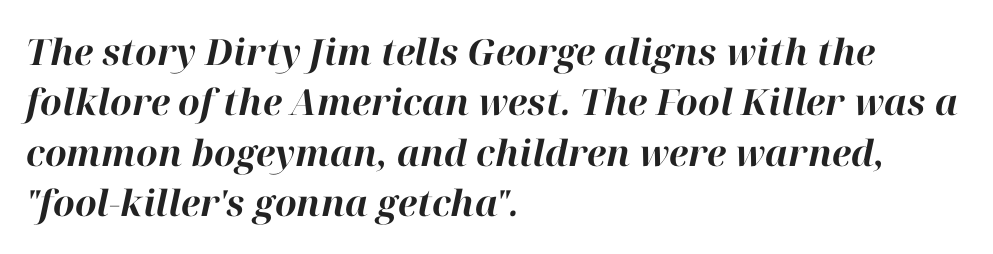
Q: Is the text bold? A: Yes.
Q: Is the text italic (slanted)? A: Yes, it leans right by about 12 degrees.
Q: Is the text underlined? A: No.
Q: How is the paragraph aligned? A: Left-aligned.
Q: Is the spacing between letters normal or unusually wide? A: Normal.
Q: Is the spacing between lines tight, normal or loose? A: Normal.
Q: Width (condensed, normal, or wide)? A: Normal.
Q: Stroke contrast? A: High.
Q: x-height? A: Medium.
Q: Monospaced? A: No.
